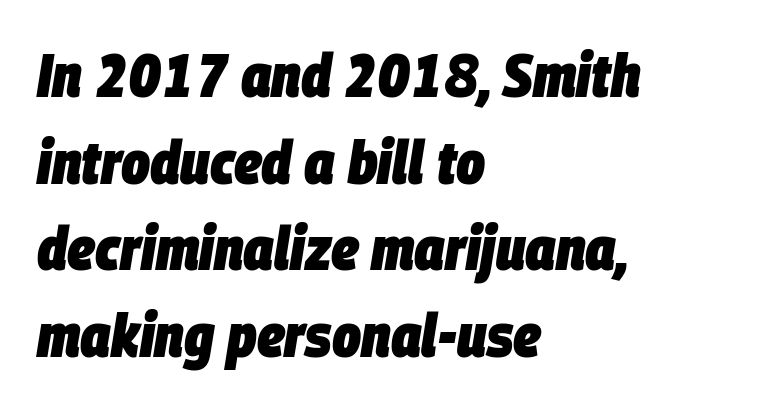
{"italic": "yes", "lean": "right", "slant_degrees": 9, "bold": "yes", "weight": "heavy", "width": "condensed", "stroke_contrast": "low", "x_height": "large", "monospaced": "no", "underline": "no", "align": "left", "line_spacing": "normal", "line_spacing_ratio": 1.42, "letter_spacing": "normal", "letter_spacing_em": 0.0, "glyph_px": 61}
